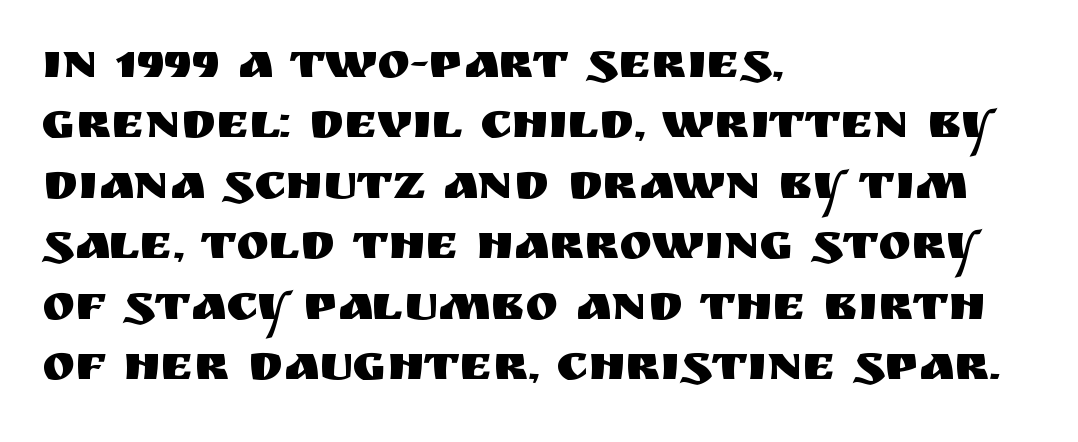
No word sits above an underline. Visually the block forms a straight wall on the left and a jagged coastline on the right. Each letter's strokes conclude bluntly, with no projecting serifs. The letters stand upright; this is a roman face. Proportional: the letters do not fall into vertical columns.
